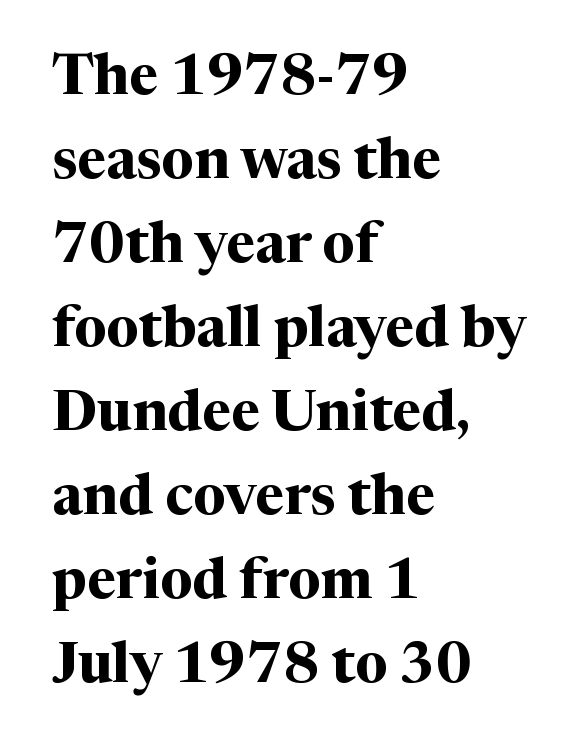
{"serif": "yes", "italic": "no", "bold": "yes", "weight": "bold", "width": "normal", "stroke_contrast": "medium", "x_height": "medium", "monospaced": "no", "underline": "no", "align": "left", "line_spacing": "normal", "line_spacing_ratio": 1.5, "letter_spacing": "normal", "letter_spacing_em": 0.0, "glyph_px": 56}
